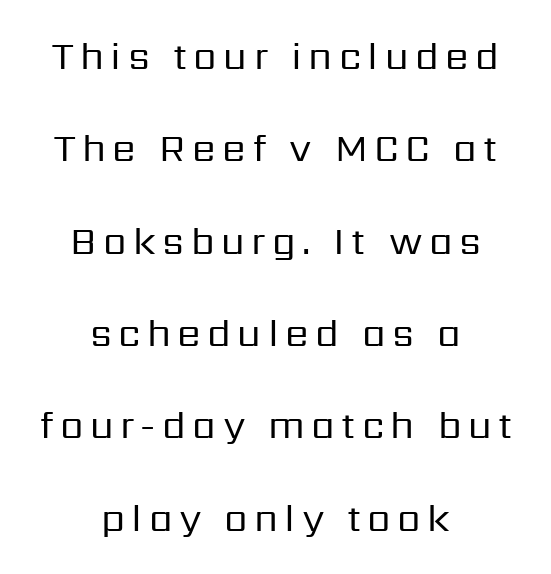
You could not count columns in this text — the font is proportionally spaced. Line starts and ends both wander, symmetrically. Honestly, the rows look like they've been pulled way apart. Do the letters lean? They stand straight. This reads as an unemphasized weight, regular at the heaviest.
